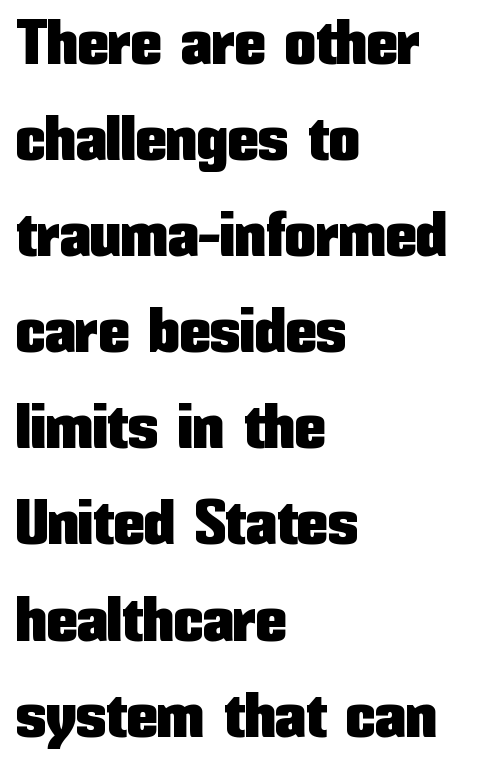
Q: Is the text italic (slanted)? A: No, it is upright.
Q: Is the typeface a serif or a sans-serif typeface? A: Sans-serif.
Q: Is the text underlined? A: No.
Q: How is the paragraph aligned? A: Left-aligned.
Q: Is the spacing between letters normal or unusually wide? A: Normal.
Q: Is the spacing between lines tight, normal or loose? A: Normal.
Q: Width (condensed, normal, or wide)? A: Condensed.
Q: Stroke contrast? A: Low.
Q: x-height? A: Medium.
Q: Monospaced? A: No.
